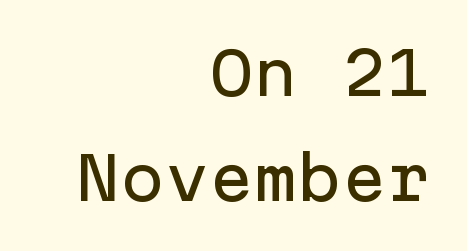
{"serif": "no", "italic": "no", "width": "normal", "stroke_contrast": "low", "x_height": "medium", "monospaced": "yes", "underline": "no", "align": "right", "line_spacing_ratio": 1.78, "letter_spacing": "normal", "letter_spacing_em": 0.0, "glyph_px": 59}
